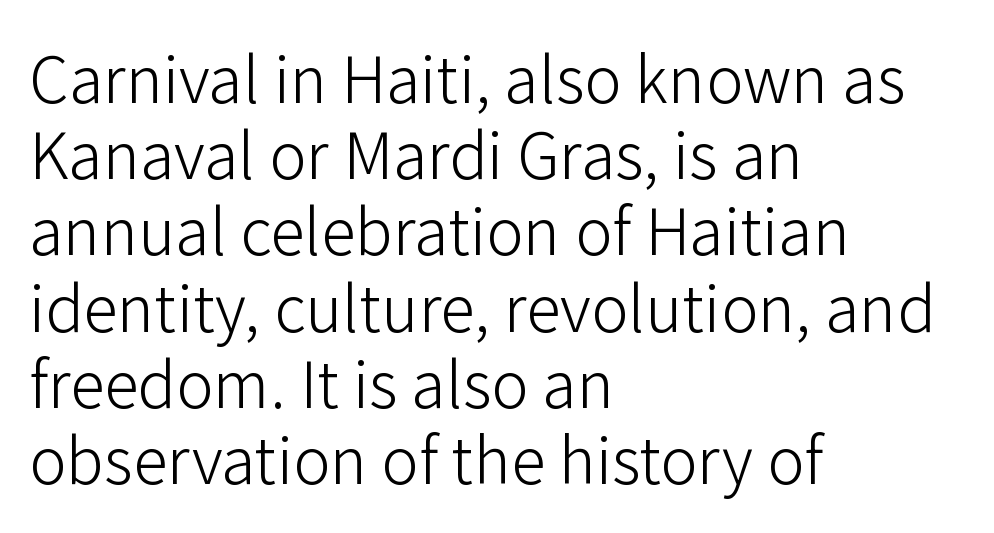
{"serif": "no", "italic": "no", "bold": "no", "weight": "light", "width": "normal", "stroke_contrast": "low", "x_height": "medium", "monospaced": "no", "underline": "no", "align": "left", "line_spacing_ratio": 1.21, "letter_spacing": "normal", "letter_spacing_em": 0.0, "glyph_px": 63}
